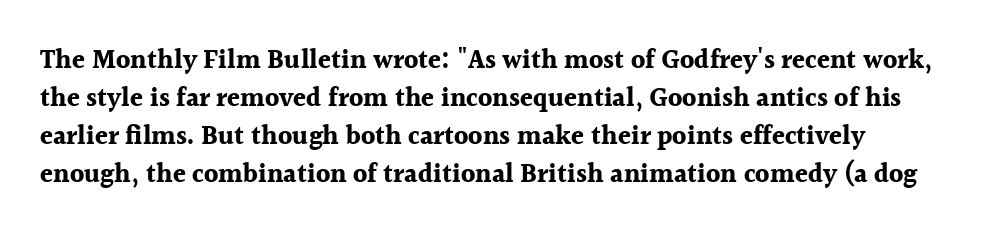
{"italic": "no", "bold": "yes", "underline": "no", "align": "left", "line_spacing": "normal", "line_spacing_ratio": 1.46, "letter_spacing": "normal", "letter_spacing_em": 0.0, "glyph_px": 26}
